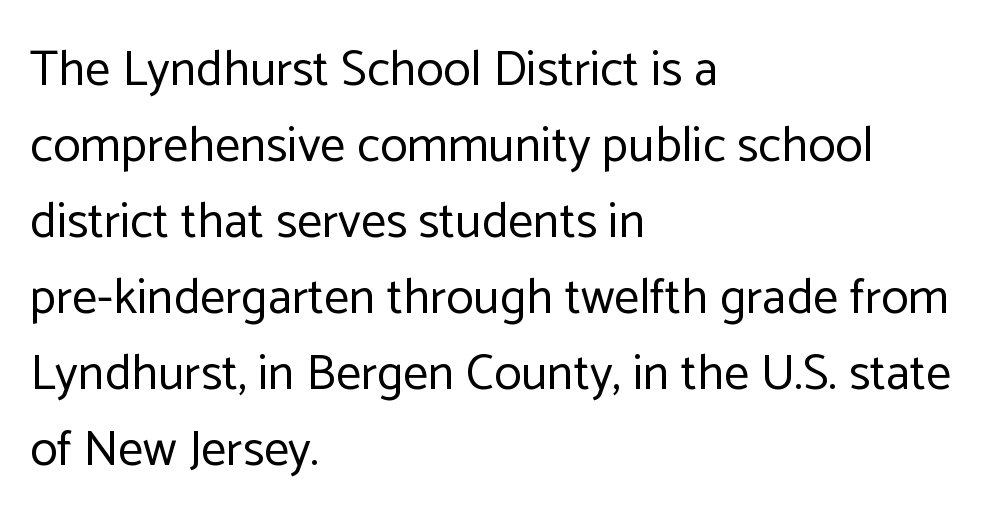
The ragged edge is on the right, which tells us the setting is flush left. The gap between lines stays unmarked. In terms of letterform style, serifs are entirely absent. The font is comparable to plain body text, perhaps lighter. The type sits square on the baseline with zero lean. The passage shown stacks its lines at a standard gap.
